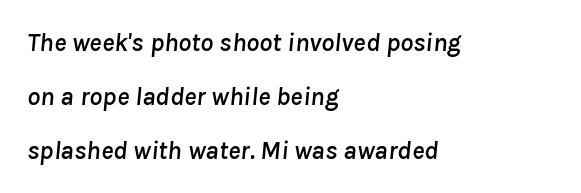
The lettering tilts uniformly, giving the passage an italic look. Tracking value appears to be zero — textbook default spacing. Rows of type keep a wide berth in the vertical direction. One-word summary of the alignment: left.
